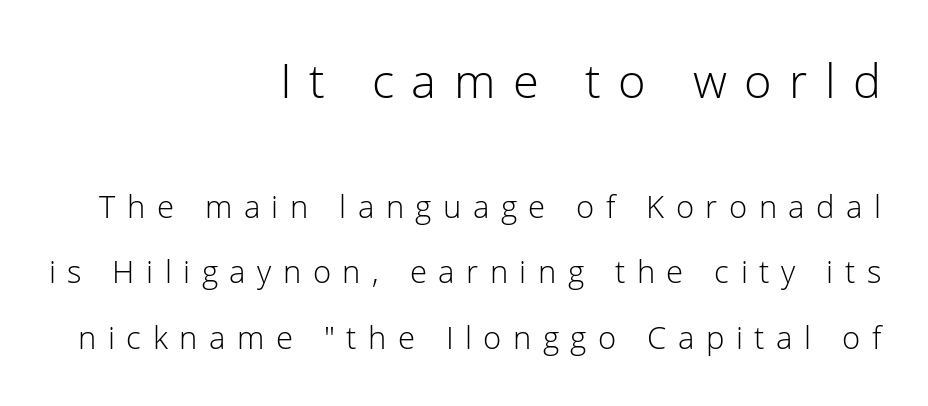
{"serif": "no", "italic": "no", "bold": "no", "weight": "light", "width": "normal", "stroke_contrast": "low", "x_height": "medium", "monospaced": "no", "underline": "no", "align": "right", "line_spacing": "loose", "line_spacing_ratio": 2.11, "letter_spacing": "wide", "letter_spacing_em": 0.37, "larger_block": "first", "size_ratio": 1.52, "glyph_px": 47}
